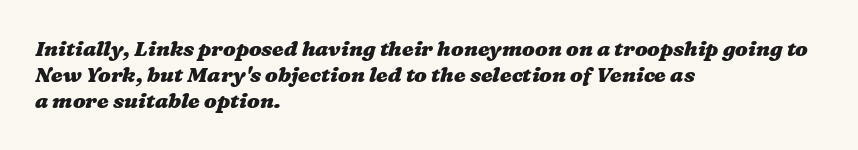
{"bold": "yes", "underline": "no", "align": "left", "line_spacing": "normal", "line_spacing_ratio": 1.25, "letter_spacing": "normal", "letter_spacing_em": 0.0, "glyph_px": 21}
